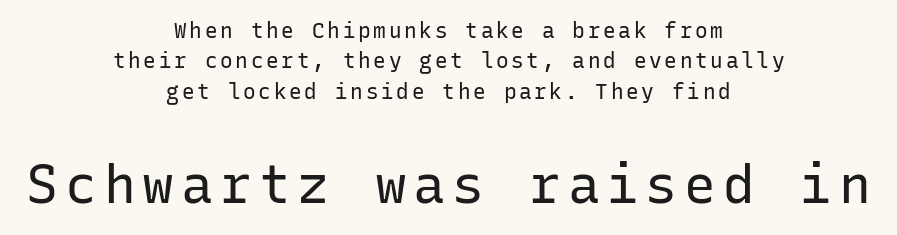
Between these two stacked blocks, the lower one wins on size. The setting favours the middle, as headings and verse often do. The typeface chosen for these lines omits serifs. Just letters on the line, the space beneath them empty. A typesetter would call this leading conventional body-copy spacing.
